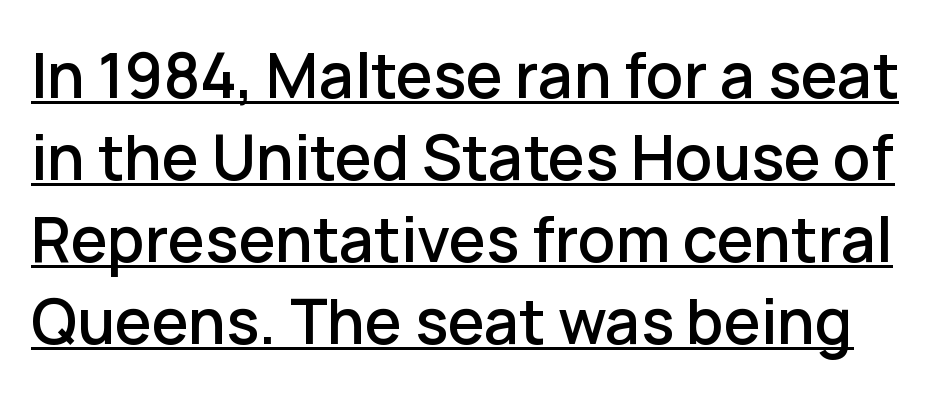
The image shows 62 px sans-serif type, upright; set normal line spacing (1.32x), normal letter spacing, underlined; low stroke contrast and a medium x-height.
